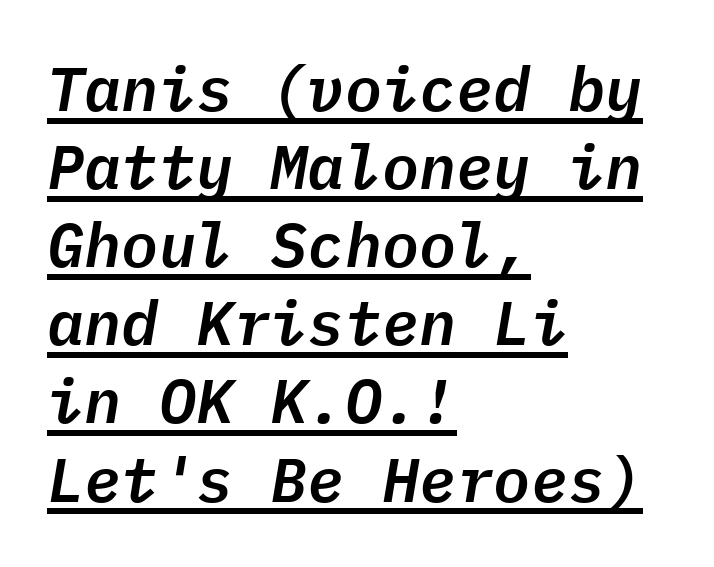
Q: Is the text italic (slanted)? A: Yes, it leans right by about 9 degrees.
Q: Is the text underlined? A: Yes.
Q: How is the paragraph aligned? A: Left-aligned.
Q: Is the spacing between letters normal or unusually wide? A: Normal.
Q: Is the spacing between lines tight, normal or loose? A: Normal.
Q: Width (condensed, normal, or wide)? A: Normal.
Q: Stroke contrast? A: Low.
Q: x-height? A: Medium.
Q: Monospaced? A: Yes.
